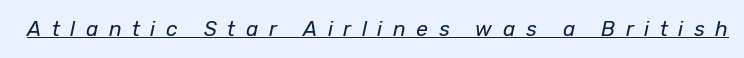
The image shows 21 px text type, italic (leaning right); set unusually wide letter spacing (+0.5 em), underlined.
